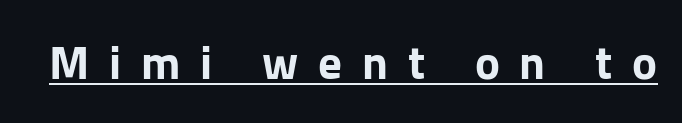
Character widths vary here, with narrow letters taking less room than wide ones. This is heavy type, rendered in bold. Emphasis is given by a line drawn under the lettering. This sample uses an upright cut, with every glyph sitting square on the baseline.
